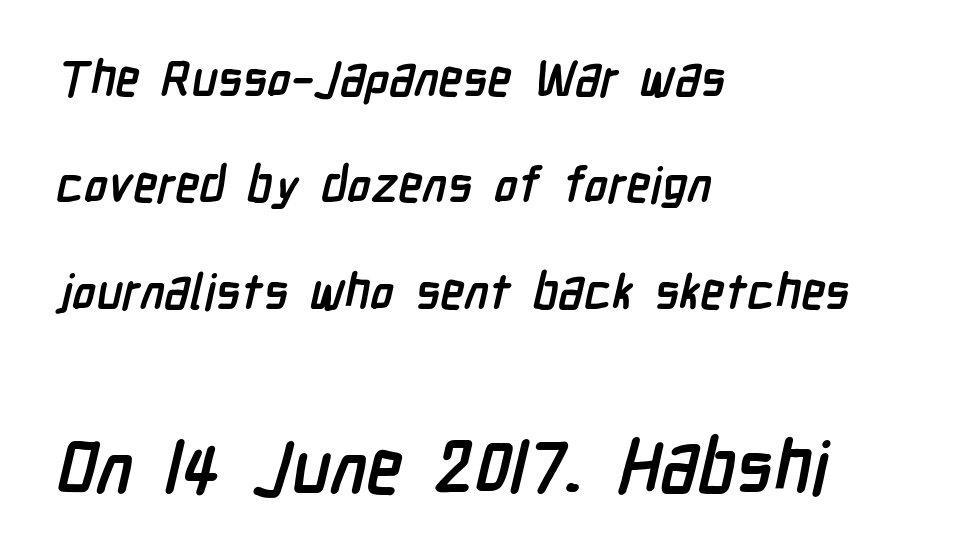
{"serif": "no", "bold": "yes", "weight": "semibold", "width": "condensed", "stroke_contrast": "low", "x_height": "medium", "monospaced": "no", "underline": "no", "align": "left", "line_spacing": "loose", "line_spacing_ratio": 2.17, "letter_spacing": "normal", "letter_spacing_em": 0.0, "larger_block": "second", "size_ratio": 1.49, "glyph_px": 73}
